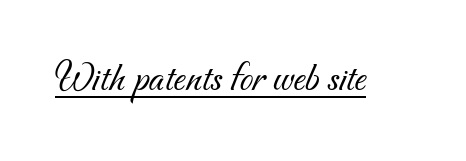
Q: Is the text bold? A: No.
Q: Is the typeface a serif or a sans-serif typeface? A: Sans-serif.
Q: Is the text underlined? A: Yes.
Q: Is the spacing between letters normal or unusually wide? A: Normal.
Q: Width (condensed, normal, or wide)? A: Normal.
Q: Stroke contrast? A: Medium.
Q: x-height? A: Small.
Q: Monospaced? A: No.
